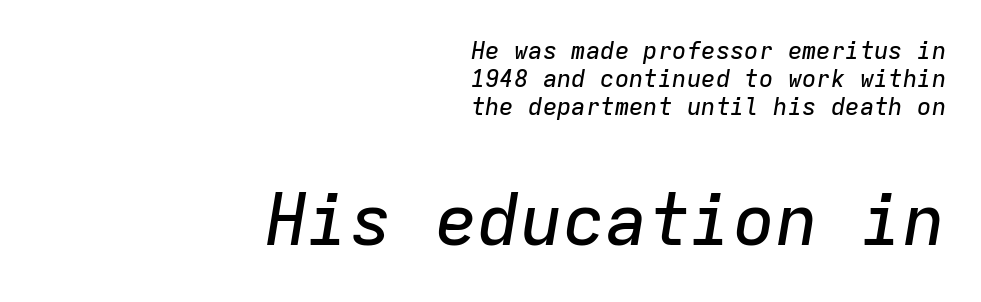
Does the lettering tilt? It does — this is italic. Has an underline been added? It has not. Look at the glyph heights: the lower group is clearly the bigger setting. Reading down the block, your eye finds every line finishing at a fixed right position. Does extra space separate the letters? No, they use regular spacing. You could count columns in this text — the font is strictly monospaced.
